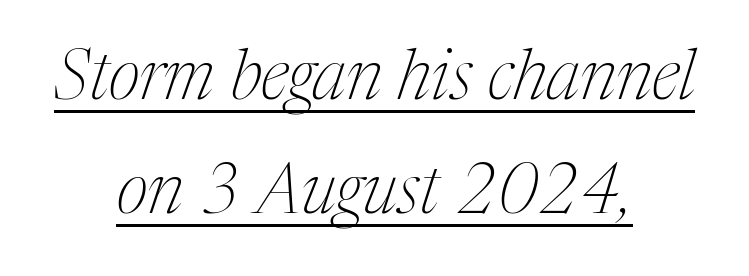
Short note: letters normally spaced. These glyphs show unthickened strokes, regular width or finer. These lines were composed using italics. Quick note: interline space is typical.
